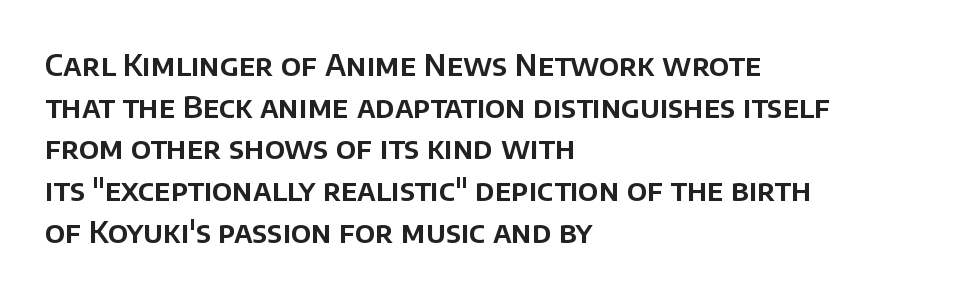
{"serif": "no", "italic": "no", "width": "normal", "stroke_contrast": "low", "x_height": "large", "monospaced": "no", "underline": "no", "align": "left", "line_spacing": "normal", "line_spacing_ratio": 1.39, "letter_spacing": "normal", "letter_spacing_em": 0.0, "glyph_px": 30}
